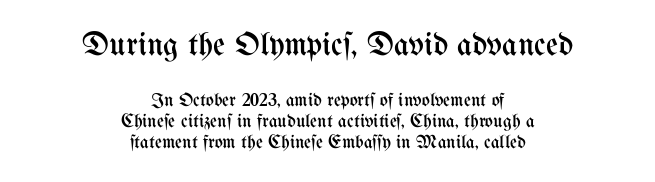
Q: Is the text bold? A: No.
Q: Is the text italic (slanted)? A: No, it is upright.
Q: Is the text underlined? A: No.
Q: How is the paragraph aligned? A: Centered.
Q: Is the spacing between letters normal or unusually wide? A: Normal.
Q: Is the spacing between lines tight, normal or loose? A: Tight.
Q: Which block of text is set in a larger size, the first (top) or the second (bottom)? A: The first (top) one.
Q: Width (condensed, normal, or wide)? A: Condensed.
Q: Stroke contrast? A: Medium.
Q: x-height? A: Medium.
Q: Monospaced? A: No.
